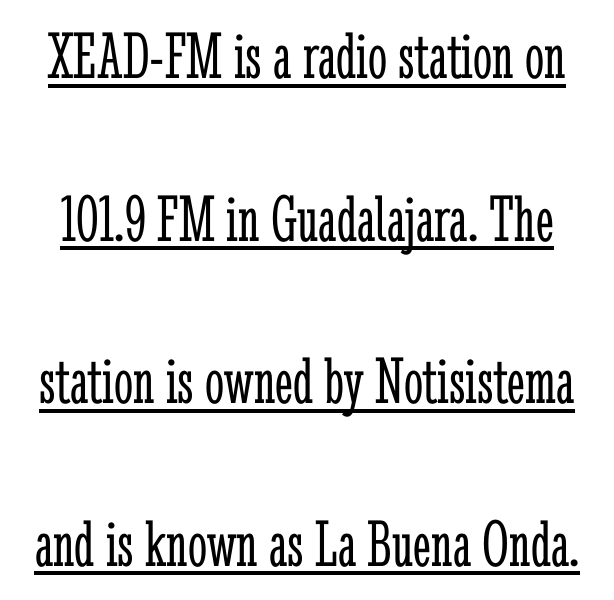
{"serif": "yes", "italic": "no", "bold": "no", "weight": "light", "width": "condensed", "stroke_contrast": "low", "x_height": "medium", "monospaced": "no", "underline": "yes", "line_spacing": "loose", "line_spacing_ratio": 2.39, "letter_spacing": "normal", "letter_spacing_em": 0.0, "glyph_px": 68}
